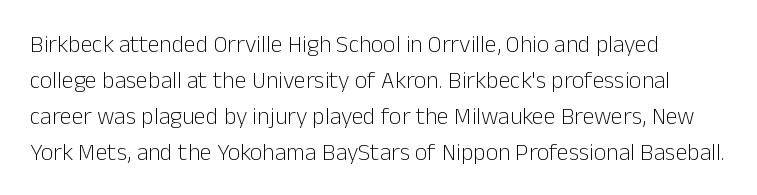
{"italic": "no", "bold": "no", "underline": "no", "line_spacing": "normal", "line_spacing_ratio": 1.5, "letter_spacing": "normal", "letter_spacing_em": 0.0, "glyph_px": 24}
